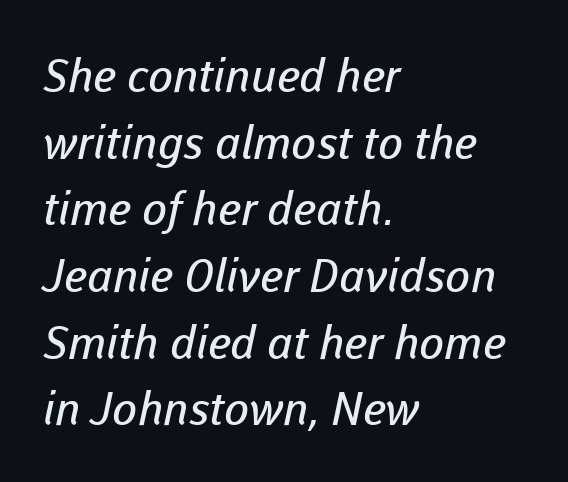
The image shows 46 px regular-weight sans-serif type; set left-aligned, normal line spacing (1.45x), normal letter spacing, not underlined; low stroke contrast and a medium x-height.
